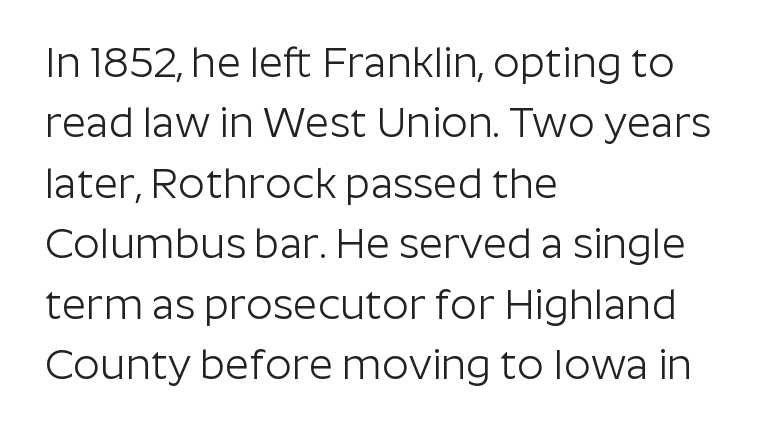
Q: Is the text bold? A: No.
Q: Is the text italic (slanted)? A: No, it is upright.
Q: Is the typeface a serif or a sans-serif typeface? A: Sans-serif.
Q: Is the text underlined? A: No.
Q: How is the paragraph aligned? A: Left-aligned.
Q: Is the spacing between letters normal or unusually wide? A: Normal.
Q: Is the spacing between lines tight, normal or loose? A: Normal.
Q: Width (condensed, normal, or wide)? A: Normal.
Q: Stroke contrast? A: Low.
Q: x-height? A: Medium.
Q: Monospaced? A: No.
